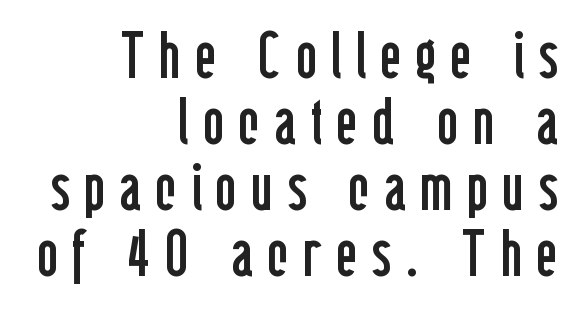
{"serif": "no", "italic": "no", "bold": "no", "weight": "regular", "width": "condensed", "stroke_contrast": "low", "x_height": "medium", "monospaced": "no", "underline": "no", "align": "right", "line_spacing": "tight", "line_spacing_ratio": 1.0, "letter_spacing": "wide", "letter_spacing_em": 0.21, "glyph_px": 66}
